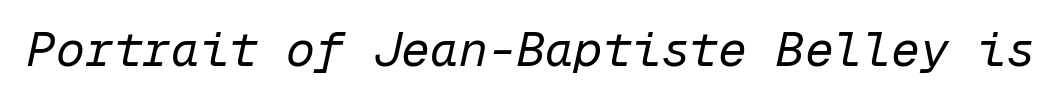
Compared with ordinary roman type, these characters are visibly tilted. Tracking value appears to be zero — textbook default spacing. Spacing verdict: monospaced, one width for all characters. The passage shown is not underscored anywhere. No heavy texture on the line: the type isn't bold.
